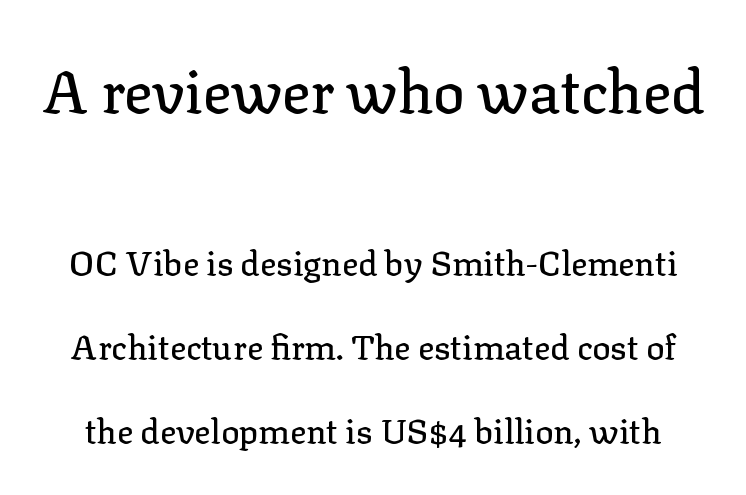
{"serif": "yes", "italic": "no", "width": "normal", "stroke_contrast": "low", "x_height": "medium", "monospaced": "no", "underline": "no", "line_spacing": "loose", "line_spacing_ratio": 2.48, "letter_spacing": "normal", "letter_spacing_em": 0.0, "larger_block": "first", "size_ratio": 1.74, "glyph_px": 59}
